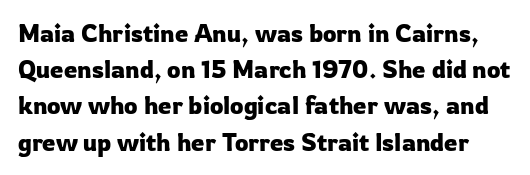
{"italic": "no", "underline": "no", "line_spacing": "normal", "line_spacing_ratio": 1.51, "letter_spacing": "normal", "letter_spacing_em": 0.0, "glyph_px": 24}
